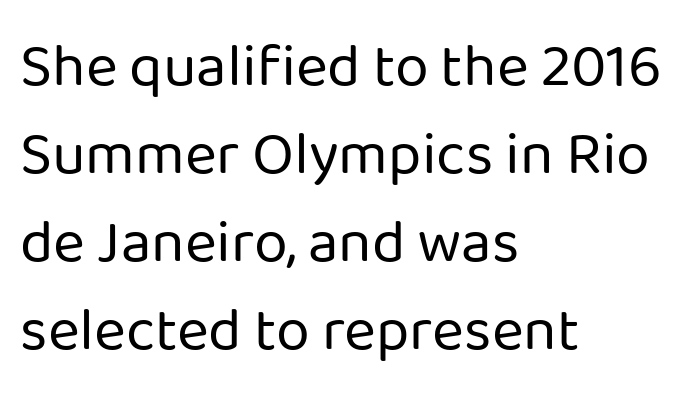
{"serif": "no", "italic": "no", "bold": "no", "weight": "regular", "width": "normal", "stroke_contrast": "low", "x_height": "medium", "monospaced": "no", "underline": "no", "align": "left", "line_spacing": "normal", "line_spacing_ratio": 1.44, "letter_spacing": "normal", "letter_spacing_em": 0.0, "glyph_px": 61}
